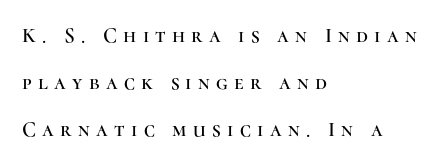
{"italic": "no", "underline": "no", "align": "left", "line_spacing": "loose", "line_spacing_ratio": 2.23, "letter_spacing": "wide", "letter_spacing_em": 0.3, "glyph_px": 21}
